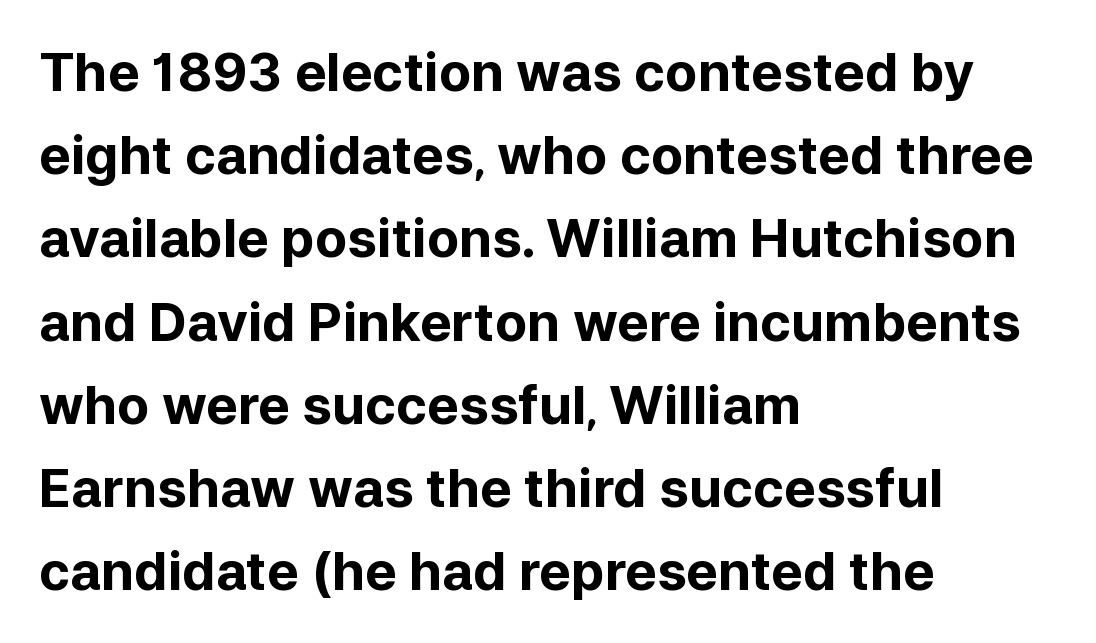
The image shows 53 px bold sans-serif type, upright; set left-aligned, normal line spacing (1.57x), normal letter spacing, not underlined; low stroke contrast and a medium x-height.
